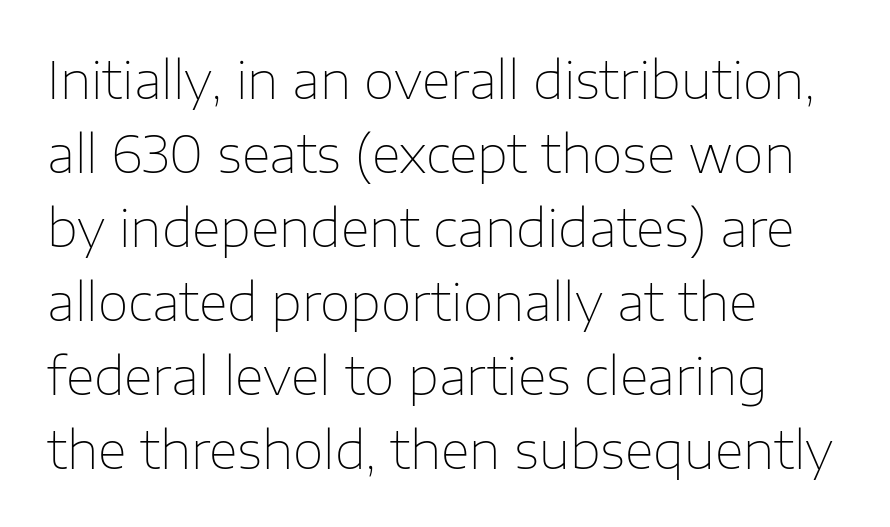
The image shows 50 px thin sans-serif type, upright; set left-aligned, normal line spacing (1.48x), normal letter spacing, not underlined; low stroke contrast and a medium x-height.
